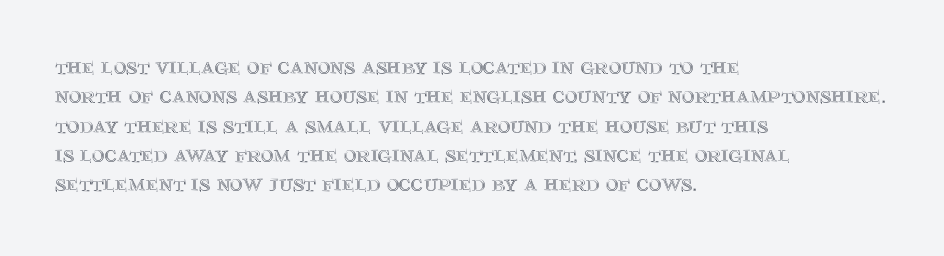
The lettering stays uniformly vertical, giving the passage a roman look. The letterforms sit shoulder to shoulder at normal distance. The setting favours the left margin, as ordinary paragraphs usually do. Decoration check: the copy has no underline.
